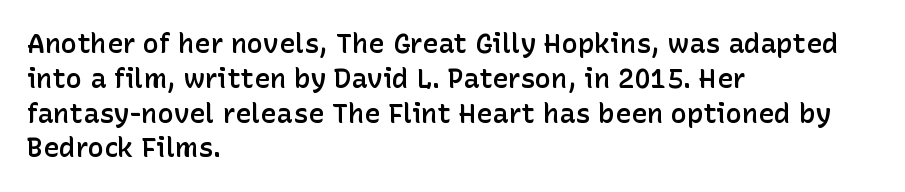
{"italic": "no", "bold": "semi", "underline": "no", "align": "left", "line_spacing": "normal", "line_spacing_ratio": 1.29, "letter_spacing": "normal", "letter_spacing_em": 0.0, "glyph_px": 27}
